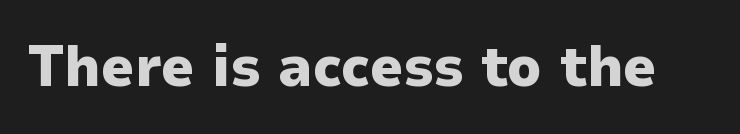
The image shows 58 px heavy sans-serif type, upright; set normal letter spacing, not underlined; low stroke contrast and a medium x-height.
